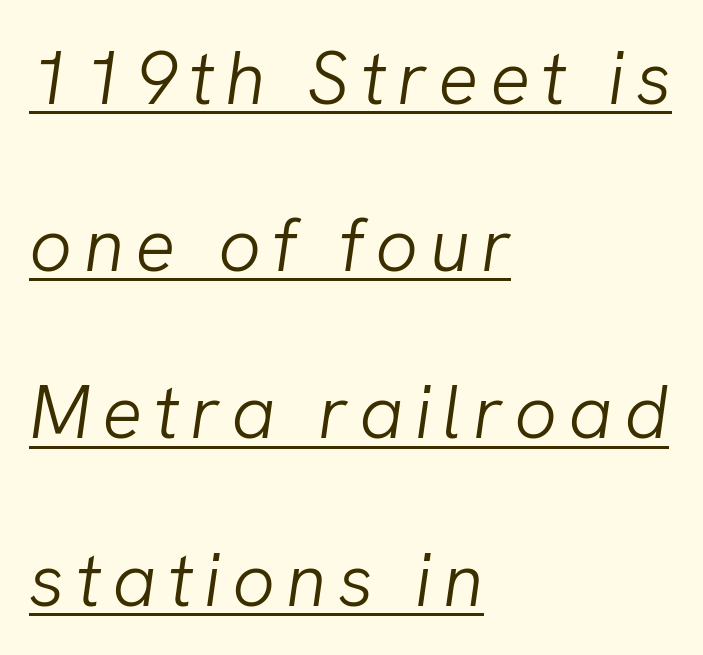
Q: Is the text bold? A: No.
Q: Is the text italic (slanted)? A: Yes, it leans right by about 8 degrees.
Q: Is the text underlined? A: Yes.
Q: How is the paragraph aligned? A: Left-aligned.
Q: Is the spacing between lines tight, normal or loose? A: Loose.
Q: Width (condensed, normal, or wide)? A: Normal.
Q: Stroke contrast? A: Low.
Q: x-height? A: Medium.
Q: Monospaced? A: No.
